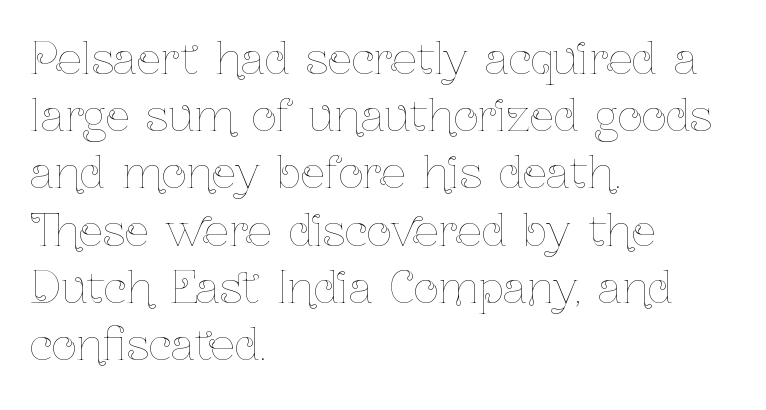
The image shows 43 px thin, condensed type, upright; set left-aligned, normal line spacing (1.33x), normal letter spacing, not underlined; low stroke contrast and a medium x-height.
